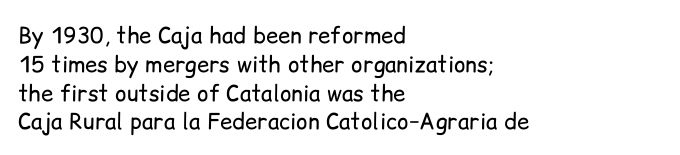
The image shows 22 px text type, upright; set left-aligned, normal line spacing (1.31x), normal letter spacing, not underlined.
